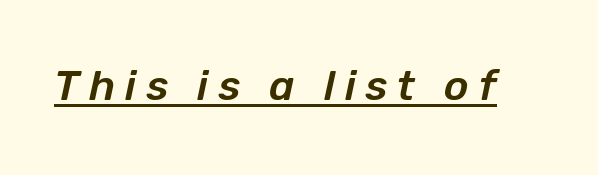
The image shows 42 px text type, italic (leaning right); set unusually wide letter spacing (+0.23 em), underlined; low stroke contrast and a medium x-height.
